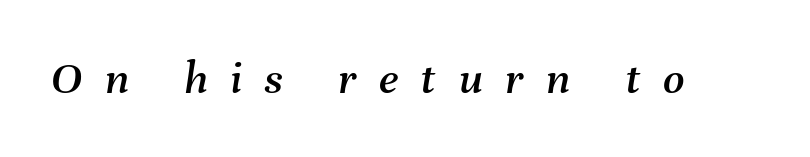
The strip under each line holds only bare page. These lines were composed using italics. In terms of letterspacing, this is a distinctly airy, spread setting. This sample has the flowing, uneven cadence of proportional lettering.
